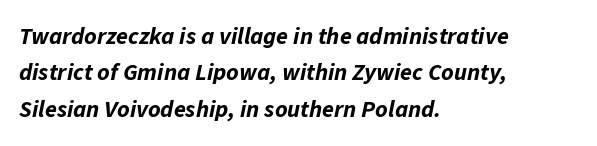
{"italic": "yes", "lean": "right", "slant_degrees": 11, "bold": "yes", "underline": "no", "align": "left", "line_spacing": "normal", "line_spacing_ratio": 1.52, "letter_spacing": "normal", "letter_spacing_em": 0.0, "glyph_px": 24}
